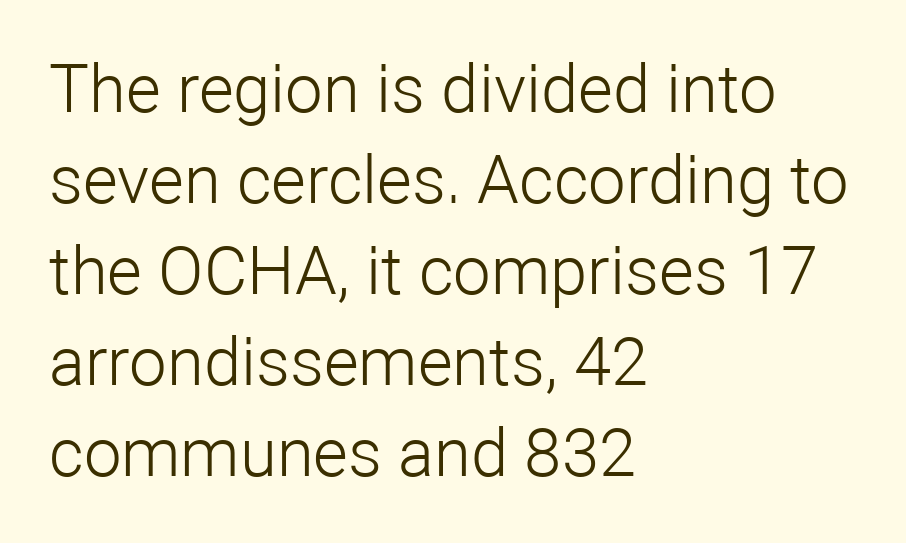
{"serif": "no", "italic": "no", "bold": "no", "weight": "light", "width": "normal", "stroke_contrast": "low", "x_height": "medium", "monospaced": "no", "underline": "no", "align": "left", "line_spacing": "normal", "line_spacing_ratio": 1.36, "letter_spacing": "normal", "letter_spacing_em": 0.0, "glyph_px": 67}
